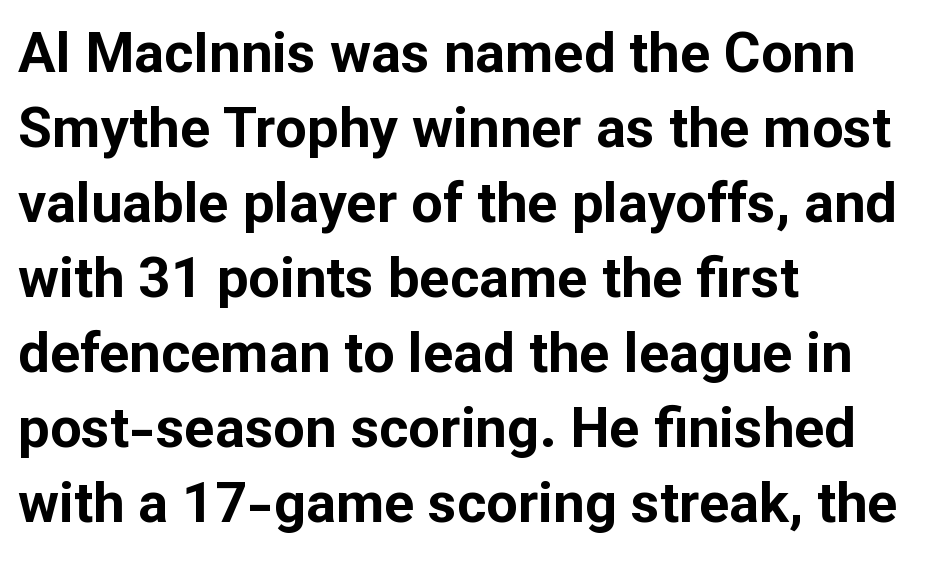
If you measured baseline to baseline, you'd find a middling distance. Standard letterfit; no display-style spreading of the glyphs. Beneath every word, the page is bare. Note: no serifs on the glyphs.
